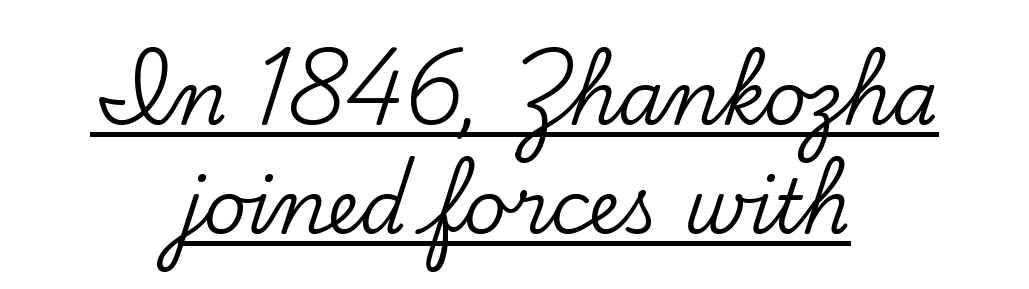
The image shows 74 px serif type; set centered, normal line spacing (1.47x), normal letter spacing, underlined; low stroke contrast and a small x-height.
